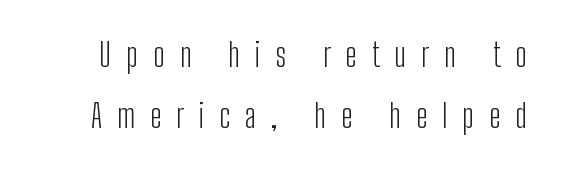
The lettering stays uniformly vertical, giving the passage a roman look. Spacing verdict: proportional, widths tailored to each character. These lines are composed in type without serifs. Characters follow at a spacing far wider than the type designer built in. Clear beneath every line of the passage.
